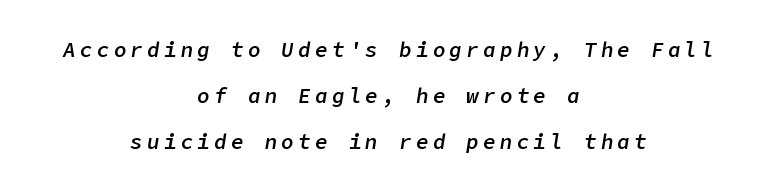
The image shows 21 px text type, italic (leaning right); set centered, loose line spacing (2.18x), unusually wide letter spacing (+0.2 em), not underlined.
